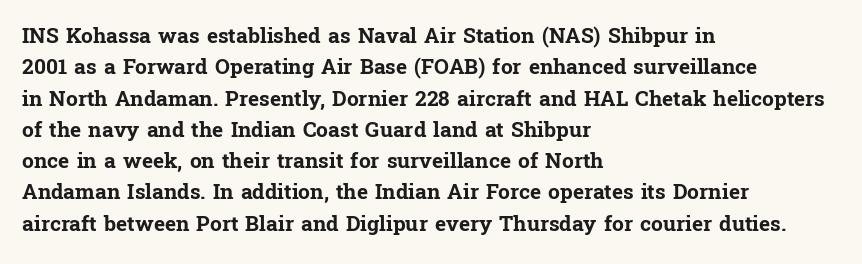
The passage shown is emphatically bold. The specimen reads as upright at a glance. Alignment: flush left. What stands out about the letter spacing? Nothing — it is the standard amount. The block of text has a typical density, with ordinary space between rows. The words here are not underlined.
